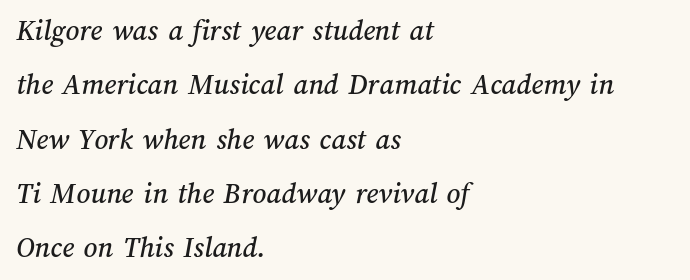
Q: Is the text underlined? A: No.
Q: How is the paragraph aligned? A: Left-aligned.
Q: Is the spacing between letters normal or unusually wide? A: Normal.
Q: Width (condensed, normal, or wide)? A: Normal.
Q: Stroke contrast? A: Medium.
Q: x-height? A: Medium.
Q: Monospaced? A: No.
